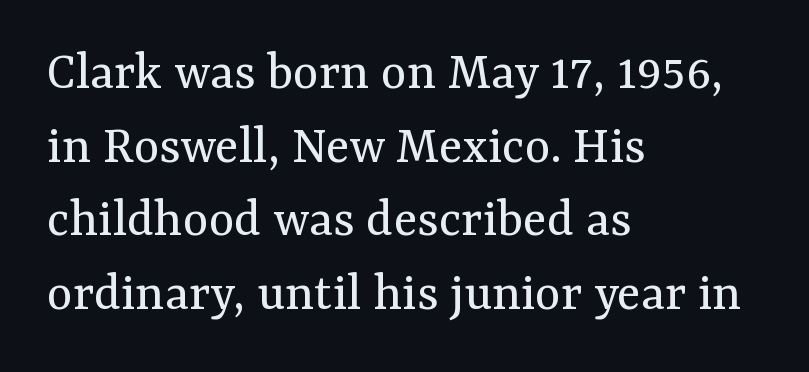
Tall strokes in this sample are plumb rather than angled. The characters are drawn with everyday or finer stroke widths. Bare-footed words on every line. The type is set solid horizontally, with unmodified tracking.
